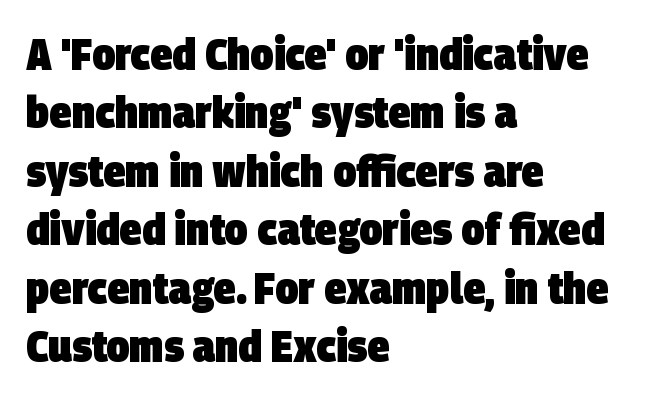
{"serif": "no", "bold": "yes", "weight": "heavy", "width": "condensed", "stroke_contrast": "low", "x_height": "large", "monospaced": "no", "underline": "no", "align": "left", "line_spacing": "normal", "line_spacing_ratio": 1.3, "letter_spacing": "normal", "letter_spacing_em": 0.0, "glyph_px": 45}
